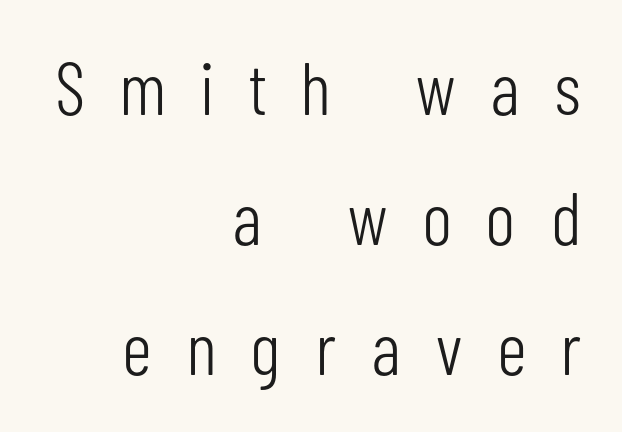
The image shows 74 px light, condensed sans-serif type, upright; set right-aligned, line spacing 1.76x, unusually wide letter spacing (+0.48 em), not underlined; low stroke contrast and a medium x-height.
